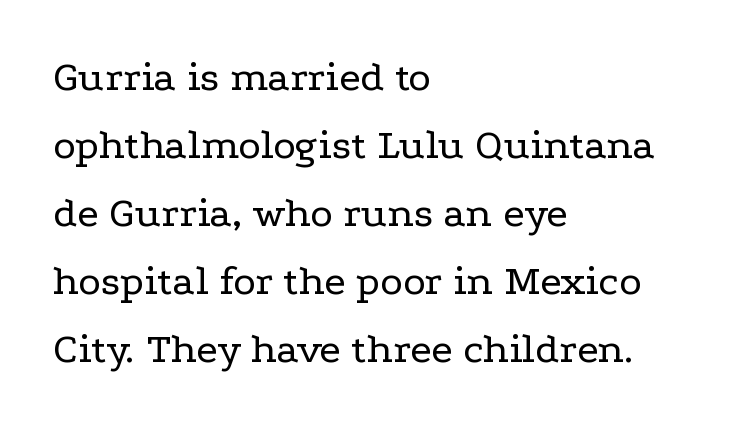
Q: Is the text bold? A: No.
Q: Is the text italic (slanted)? A: No, it is upright.
Q: Is the typeface a serif or a sans-serif typeface? A: Serif.
Q: Is the text underlined? A: No.
Q: How is the paragraph aligned? A: Left-aligned.
Q: Is the spacing between letters normal or unusually wide? A: Normal.
Q: Is the spacing between lines tight, normal or loose? A: Normal.
Q: Width (condensed, normal, or wide)? A: Wide.
Q: Stroke contrast? A: Low.
Q: x-height? A: Medium.
Q: Monospaced? A: No.
